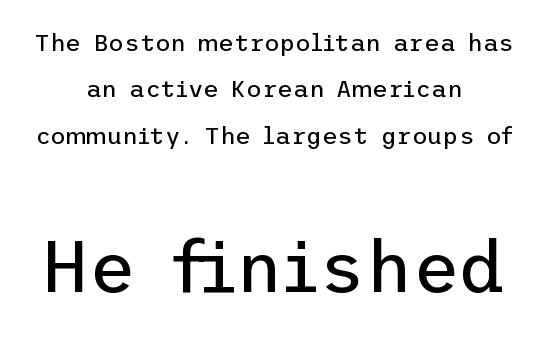
Q: Is the text bold? A: No.
Q: Is the text italic (slanted)? A: No, it is upright.
Q: Is the typeface a serif or a sans-serif typeface? A: Sans-serif.
Q: Is the text underlined? A: No.
Q: How is the paragraph aligned? A: Centered.
Q: Is the spacing between letters normal or unusually wide? A: Normal.
Q: Is the spacing between lines tight, normal or loose? A: Loose.
Q: Which block of text is set in a larger size, the first (top) or the second (bottom)? A: The second (bottom) one.
Q: Width (condensed, normal, or wide)? A: Normal.
Q: Stroke contrast? A: Low.
Q: x-height? A: Medium.
